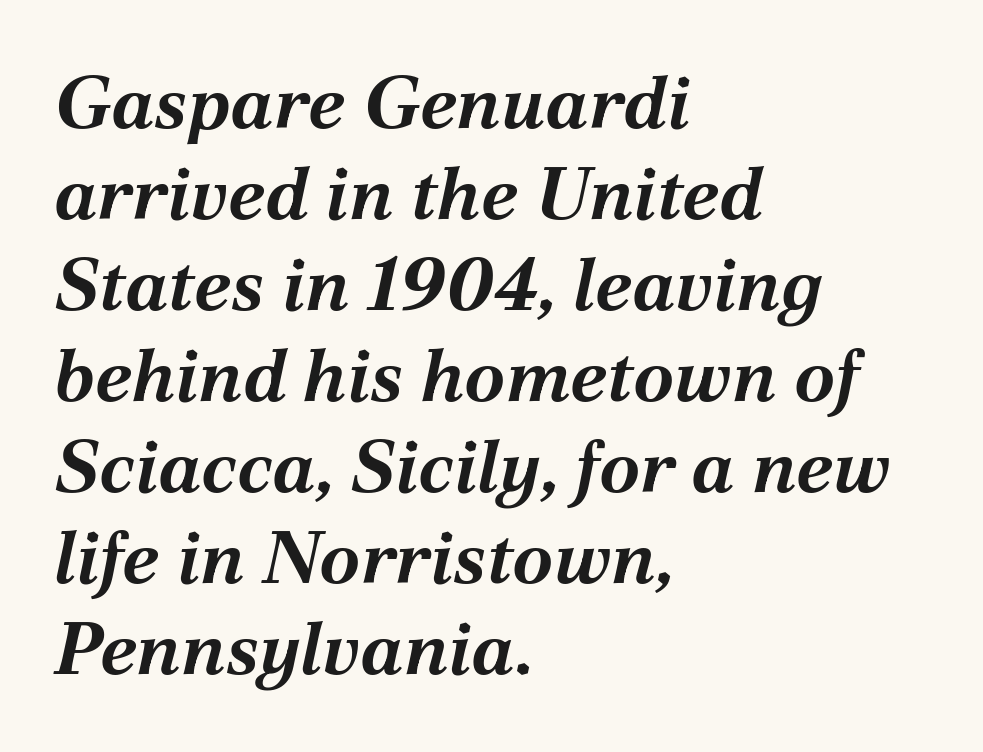
Q: Is the text bold? A: Yes.
Q: Is the text italic (slanted)? A: Yes, it leans right by about 12 degrees.
Q: Is the text underlined? A: No.
Q: How is the paragraph aligned? A: Left-aligned.
Q: Is the spacing between letters normal or unusually wide? A: Normal.
Q: Width (condensed, normal, or wide)? A: Normal.
Q: Stroke contrast? A: Medium.
Q: x-height? A: Medium.
Q: Monospaced? A: No.
